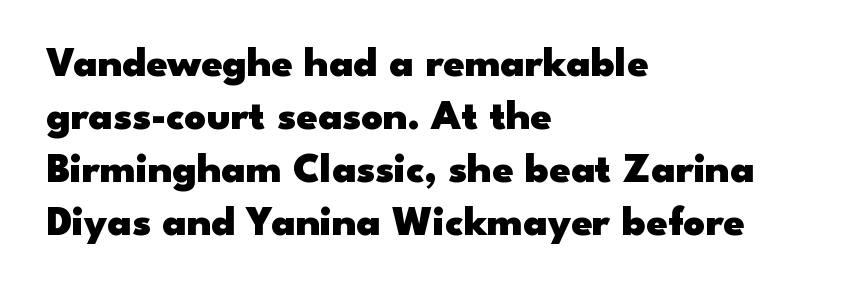
The image shows 42 px heavy, wide sans-serif type, upright; set left-aligned, normal line spacing (1.26x), normal letter spacing, not underlined; low stroke contrast and a small x-height.
